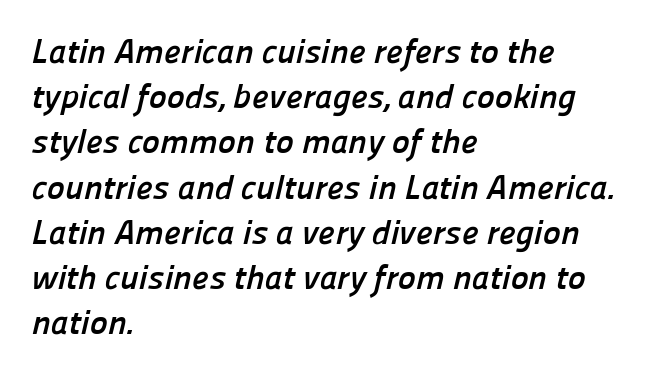
Q: Is the text bold? A: Yes.
Q: Is the typeface a serif or a sans-serif typeface? A: Sans-serif.
Q: Is the text underlined? A: No.
Q: How is the paragraph aligned? A: Left-aligned.
Q: Is the spacing between letters normal or unusually wide? A: Normal.
Q: Is the spacing between lines tight, normal or loose? A: Normal.
Q: Width (condensed, normal, or wide)? A: Normal.
Q: Stroke contrast? A: Low.
Q: x-height? A: Medium.
Q: Monospaced? A: No.
